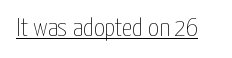
{"italic": "no", "bold": "no", "underline": "yes", "letter_spacing": "normal", "letter_spacing_em": 0.0, "glyph_px": 26}
